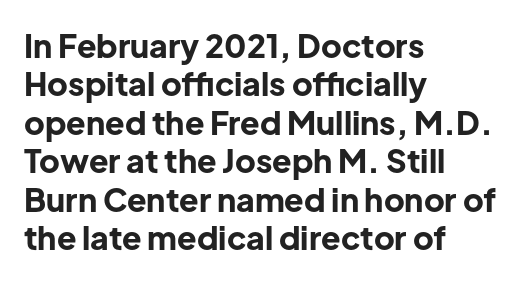
Q: Is the text bold? A: Yes.
Q: Is the text italic (slanted)? A: No, it is upright.
Q: Is the typeface a serif or a sans-serif typeface? A: Sans-serif.
Q: Is the text underlined? A: No.
Q: How is the paragraph aligned? A: Left-aligned.
Q: Is the spacing between letters normal or unusually wide? A: Normal.
Q: Width (condensed, normal, or wide)? A: Normal.
Q: Stroke contrast? A: Low.
Q: x-height? A: Medium.
Q: Monospaced? A: No.
